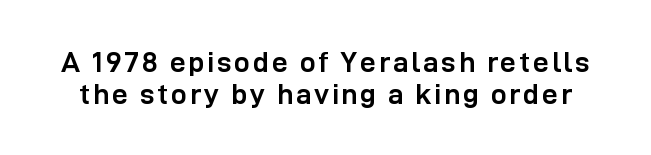
Q: Is the text bold? A: Yes.
Q: Is the text italic (slanted)? A: No, it is upright.
Q: Is the typeface a serif or a sans-serif typeface? A: Sans-serif.
Q: Is the text underlined? A: No.
Q: Is the spacing between lines tight, normal or loose? A: Tight.
Q: Width (condensed, normal, or wide)? A: Normal.
Q: Stroke contrast? A: Low.
Q: x-height? A: Medium.
Q: Monospaced? A: No.
